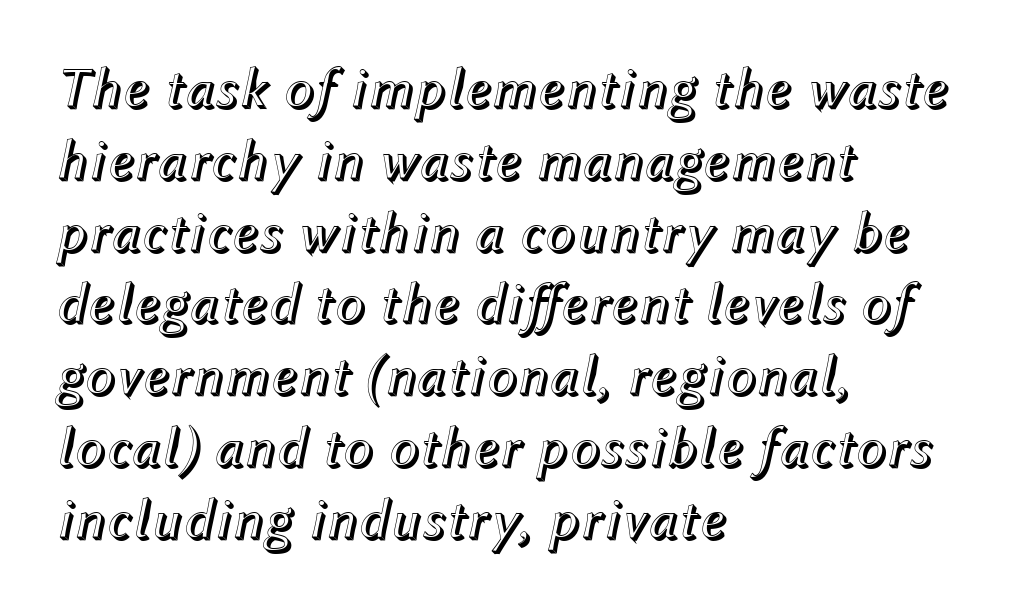
Posture: slanted. Students, observe: this is what conventionally led text looks like. Clear beneath every line of the passage. The compositor pushed each line to the left boundary. These lines are rendered in a variable-pitch font. A typesetter would call this zero additional tracking.
